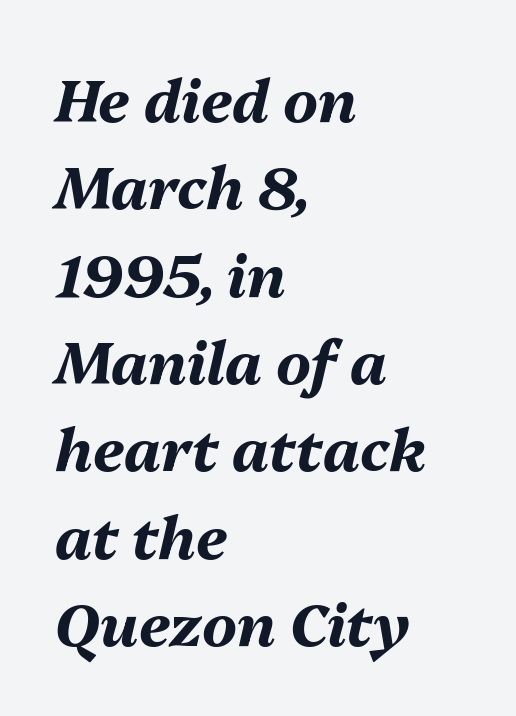
{"italic": "yes", "lean": "right", "slant_degrees": 13, "bold": "yes", "weight": "bold", "width": "normal", "stroke_contrast": "medium", "x_height": "medium", "monospaced": "no", "underline": "no", "align": "left", "line_spacing": "normal", "line_spacing_ratio": 1.48, "letter_spacing": "normal", "letter_spacing_em": 0.0, "glyph_px": 59}
